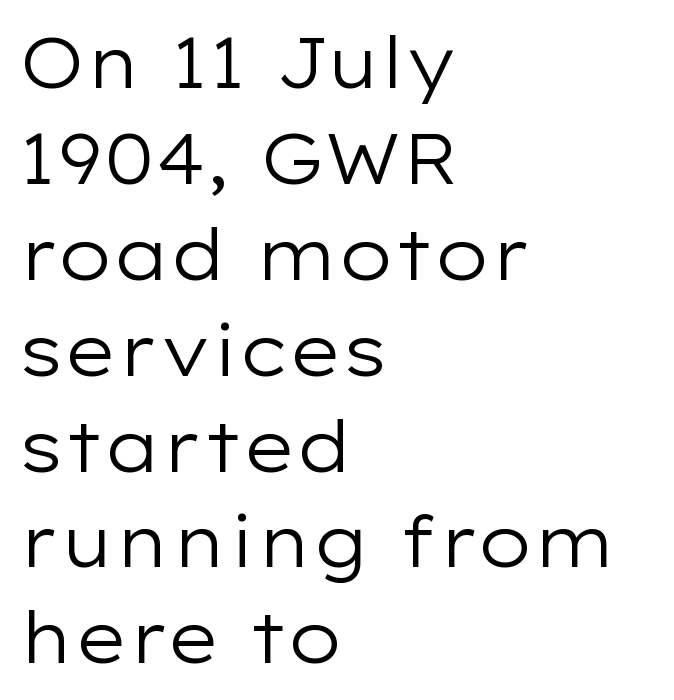
Q: Is the text bold? A: No.
Q: Is the text italic (slanted)? A: No, it is upright.
Q: Is the typeface a serif or a sans-serif typeface? A: Sans-serif.
Q: Is the text underlined? A: No.
Q: How is the paragraph aligned? A: Left-aligned.
Q: Is the spacing between letters normal or unusually wide? A: Normal.
Q: Is the spacing between lines tight, normal or loose? A: Normal.
Q: Width (condensed, normal, or wide)? A: Wide.
Q: Stroke contrast? A: Low.
Q: x-height? A: Medium.
Q: Monospaced? A: No.
